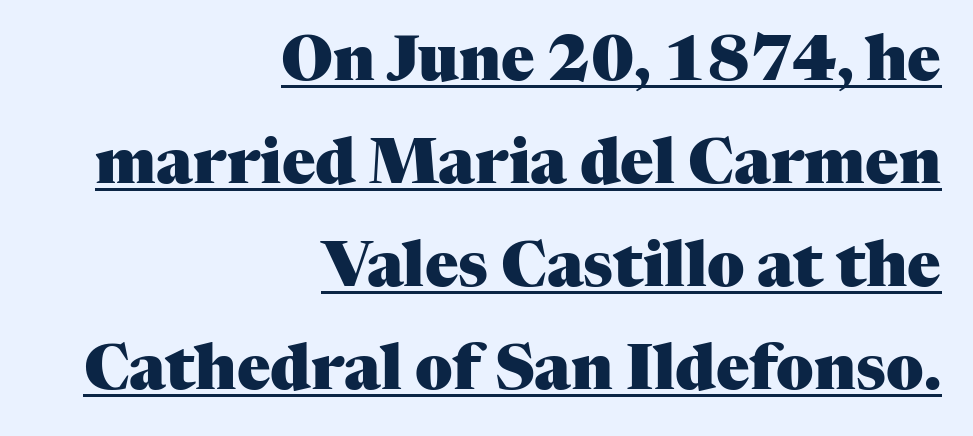
Line spacing here is normal. These lines were composed using upright roman letters. A continuous stroke trails under the words, as in a hyperlink. Each word holds together tightly as a unit, with standard inter-letter gaps. You could not count columns in this text — the font is proportionally spaced. The typeface chosen for these lines features serifs.
